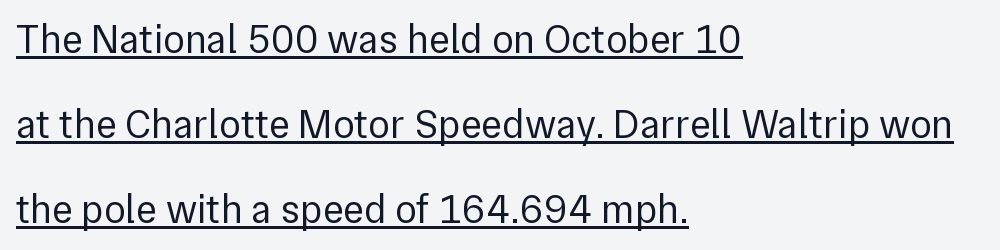
{"serif": "no", "italic": "no", "bold": "no", "weight": "regular", "width": "normal", "stroke_contrast": "low", "x_height": "medium", "monospaced": "no", "underline": "yes", "align": "left", "line_spacing": "loose", "line_spacing_ratio": 2.13, "letter_spacing": "normal", "letter_spacing_em": 0.0, "glyph_px": 40}
